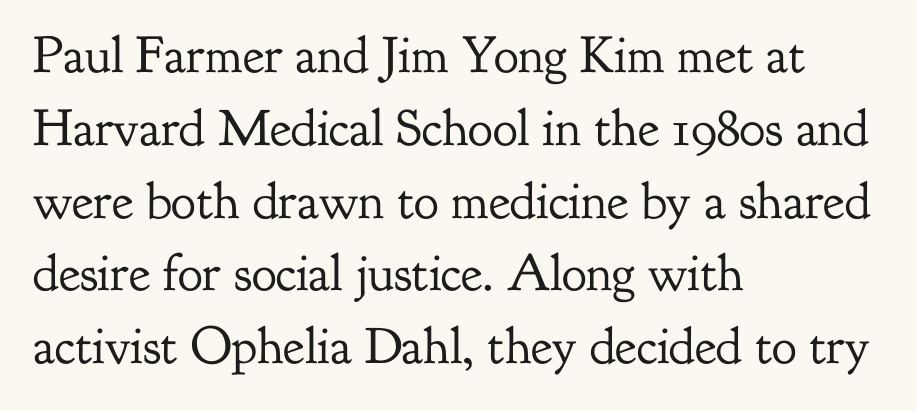
The passage shown has conventional tracking throughout. Unmarked baselines from the first word to the last. Examine the stroke ends and you'll spot serifs. Line starts are locked; line ends wander. Designer's note — italics off, roman on.
